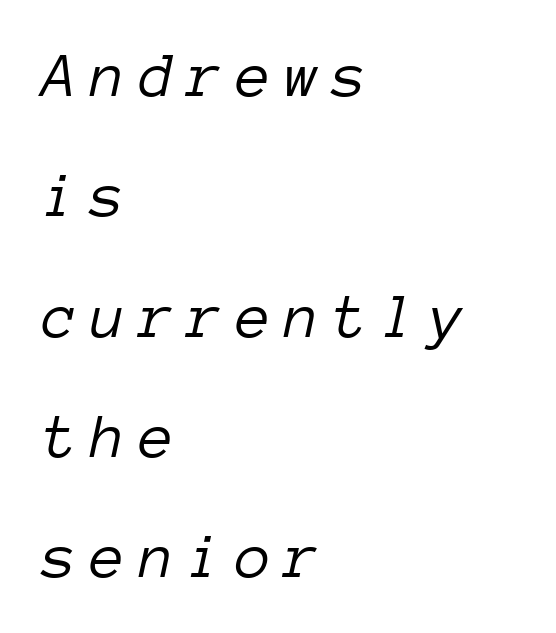
Q: Is the text bold? A: No.
Q: Is the text italic (slanted)? A: Yes, it leans right by about 12 degrees.
Q: Is the text underlined? A: No.
Q: How is the paragraph aligned? A: Left-aligned.
Q: Is the spacing between letters normal or unusually wide? A: Unusually wide.
Q: Width (condensed, normal, or wide)? A: Normal.
Q: Stroke contrast? A: Low.
Q: x-height? A: Medium.
Q: Monospaced? A: Yes.
